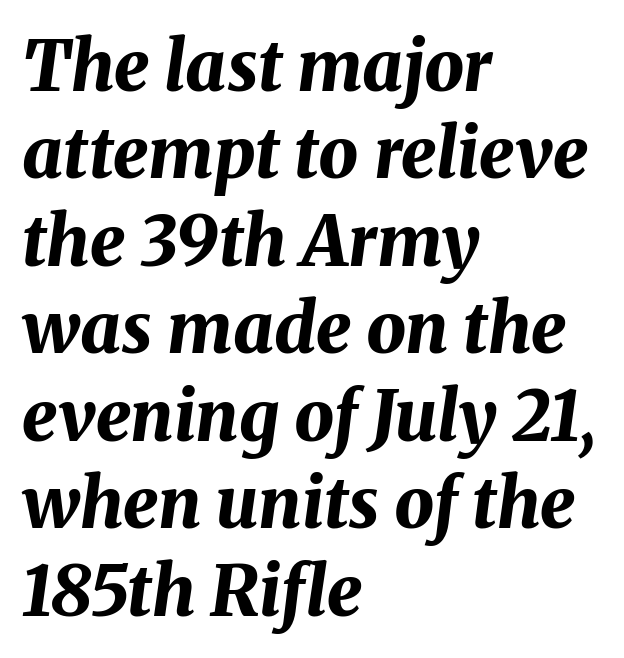
{"italic": "yes", "lean": "right", "slant_degrees": 8, "bold": "yes", "weight": "bold", "width": "normal", "stroke_contrast": "medium", "x_height": "medium", "monospaced": "no", "underline": "no", "align": "left", "line_spacing": "normal", "line_spacing_ratio": 1.25, "letter_spacing": "normal", "letter_spacing_em": 0.0, "glyph_px": 70}
